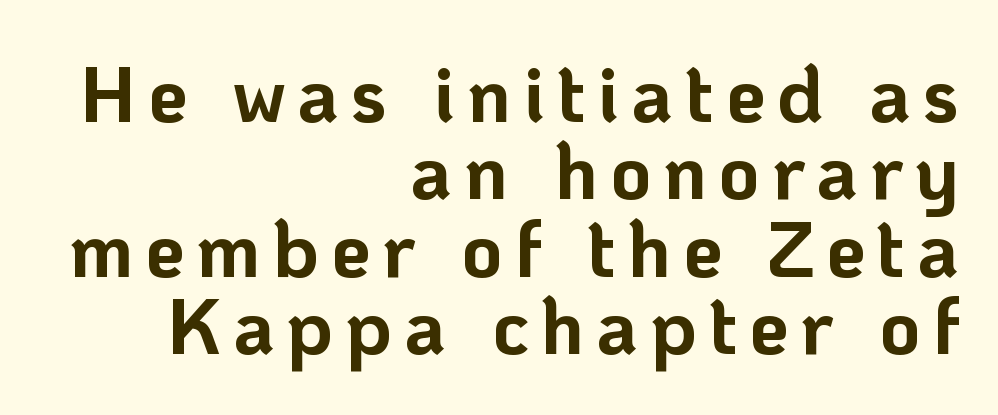
The image shows 79 px bold sans-serif type, upright; set right-aligned, tight line spacing (0.98x), not underlined; low stroke contrast and a medium x-height.
